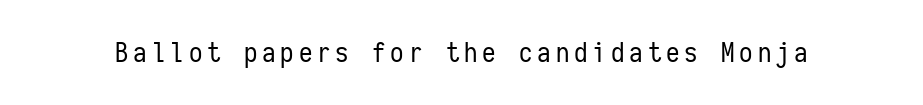
{"italic": "no", "bold": "no", "underline": "no", "glyph_px": 27}
